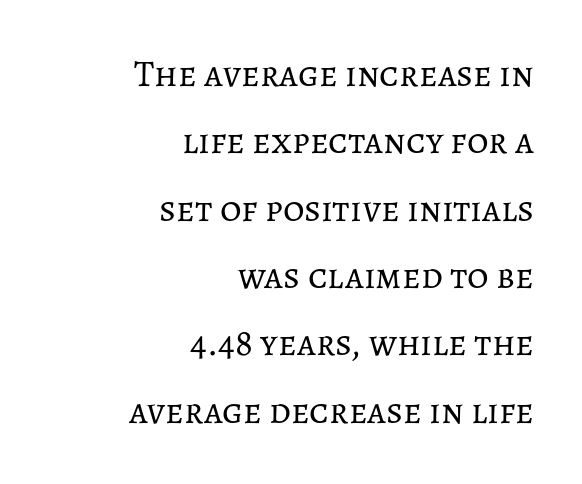
Q: Is the text bold? A: No.
Q: Is the text italic (slanted)? A: No, it is upright.
Q: Is the text underlined? A: No.
Q: How is the paragraph aligned? A: Right-aligned.
Q: Is the spacing between letters normal or unusually wide? A: Normal.
Q: Width (condensed, normal, or wide)? A: Normal.
Q: Stroke contrast? A: Low.
Q: x-height? A: Medium.
Q: Monospaced? A: No.
